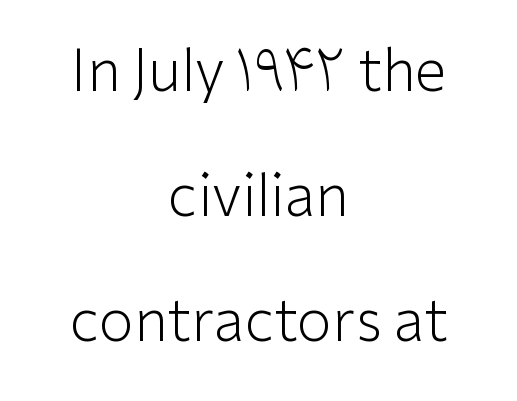
Q: Is the text bold? A: No.
Q: Is the text italic (slanted)? A: No, it is upright.
Q: Is the typeface a serif or a sans-serif typeface? A: Sans-serif.
Q: Is the text underlined? A: No.
Q: How is the paragraph aligned? A: Centered.
Q: Is the spacing between letters normal or unusually wide? A: Normal.
Q: Is the spacing between lines tight, normal or loose? A: Loose.
Q: Width (condensed, normal, or wide)? A: Normal.
Q: Stroke contrast? A: Low.
Q: x-height? A: Medium.
Q: Monospaced? A: No.
